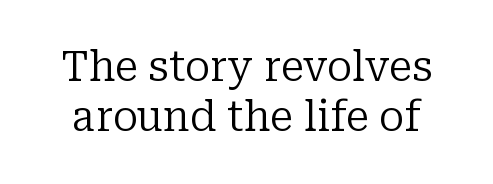
Each stroke keeps to a modest, everyday thickness or less. This sample uses plain, unmodified letter spacing. Clear beneath every line of the passage. This is the regular roman posture of the typeface.
